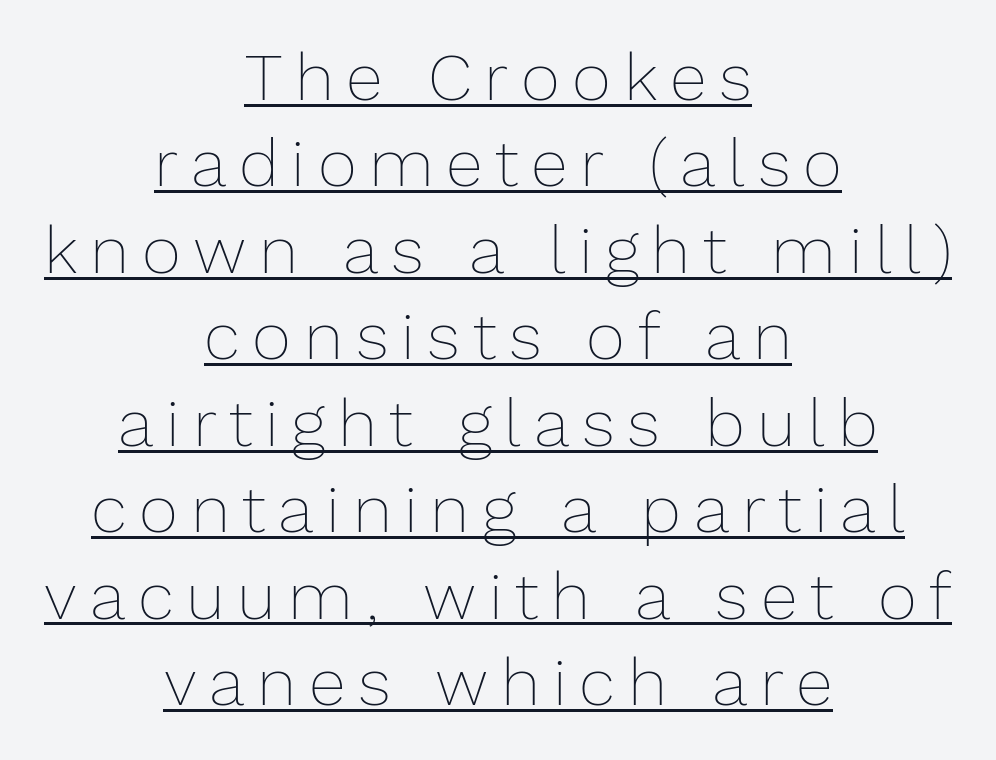
Posture: straight, roman, zero tilt. This rendering uses center alignment, leaving both contours irregular but symmetric. No heavy texture on the line: the type isn't bold. This is underlined copy, the kind a proofreader might mark for attention.
